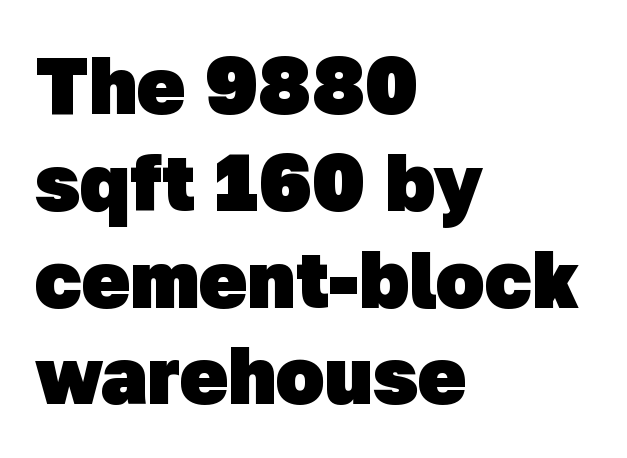
{"serif": "no", "bold": "yes", "weight": "heavy", "width": "normal", "stroke_contrast": "low", "x_height": "medium", "monospaced": "no", "underline": "no", "align": "left", "line_spacing_ratio": 1.21, "letter_spacing": "normal", "letter_spacing_em": 0.0, "glyph_px": 80}
